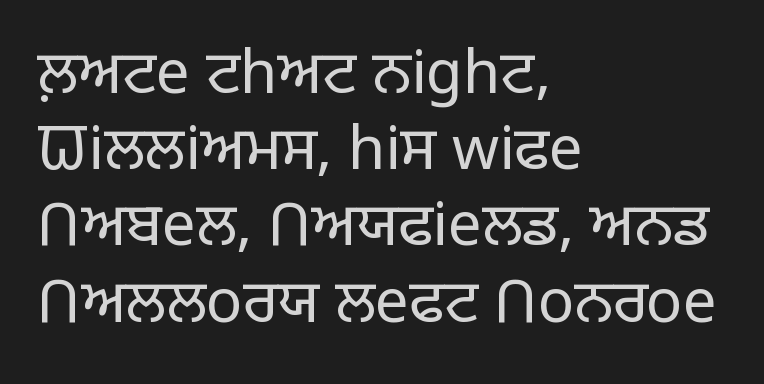
The image shows 60 px light sans-serif type, upright; set left-aligned, normal line spacing (1.27x), normal letter spacing, not underlined; low stroke contrast and a large x-height.
